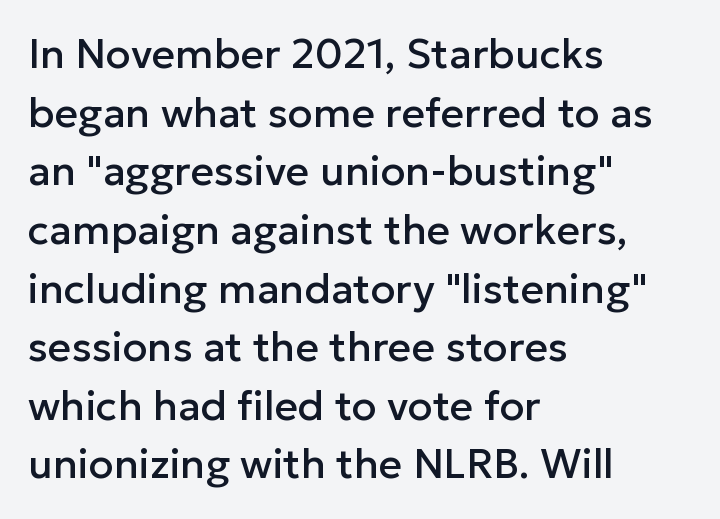
The string is rendered with underlining switched off. This is the regular roman posture of the typeface. The designer went with a sans here, leaving each stem footless. Letter spacing: default. A classic flush-left, rag-right setting is used for this passage. The passage shown stacks its lines at a standard gap.
